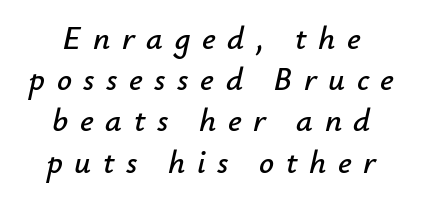
The image shows 33 px text type, italic (leaning right); set centered, normal line spacing (1.25x), unusually wide letter spacing (+0.35 em), not underlined; low stroke contrast and a small x-height.
